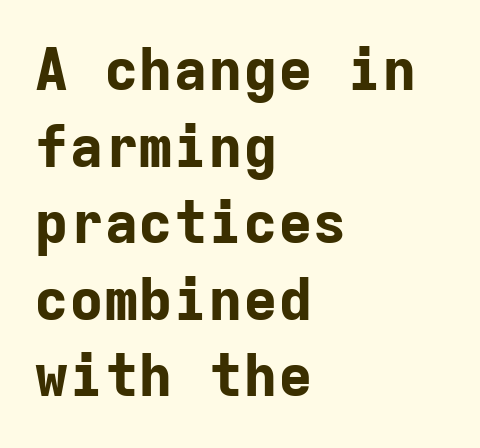
Q: Is the text bold? A: Yes.
Q: Is the text italic (slanted)? A: No, it is upright.
Q: Is the typeface a serif or a sans-serif typeface? A: Sans-serif.
Q: Is the text underlined? A: No.
Q: How is the paragraph aligned? A: Left-aligned.
Q: Is the spacing between letters normal or unusually wide? A: Normal.
Q: Is the spacing between lines tight, normal or loose? A: Normal.
Q: Width (condensed, normal, or wide)? A: Normal.
Q: Stroke contrast? A: Low.
Q: x-height? A: Medium.
Q: Monospaced? A: Yes.
